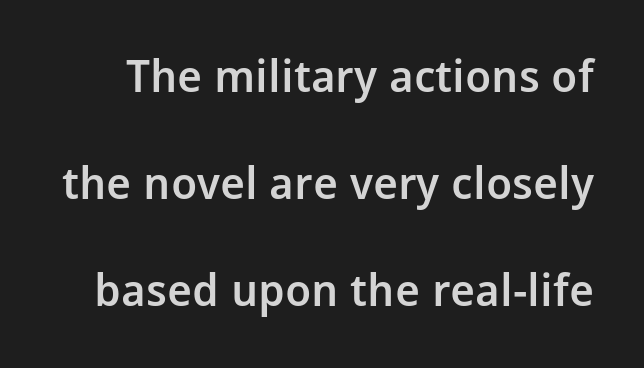
{"serif": "no", "italic": "no", "bold": "semi", "weight": "semibold", "width": "normal", "stroke_contrast": "low", "x_height": "medium", "monospaced": "no", "underline": "no", "line_spacing": "loose", "line_spacing_ratio": 2.38, "letter_spacing": "normal", "letter_spacing_em": 0.0, "glyph_px": 45}
